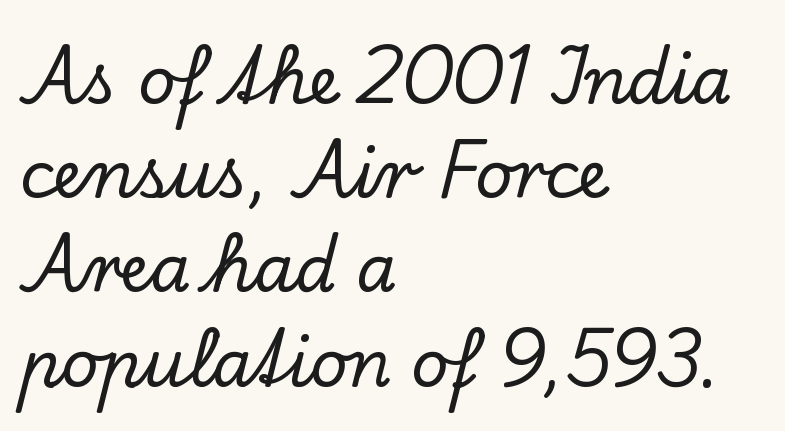
Q: Is the text italic (slanted)? A: Yes.
Q: Is the typeface a serif or a sans-serif typeface? A: Serif.
Q: Is the text underlined? A: No.
Q: How is the paragraph aligned? A: Left-aligned.
Q: Is the spacing between letters normal or unusually wide? A: Normal.
Q: Is the spacing between lines tight, normal or loose? A: Normal.
Q: Width (condensed, normal, or wide)? A: Normal.
Q: Stroke contrast? A: Low.
Q: x-height? A: Small.
Q: Monospaced? A: No.
